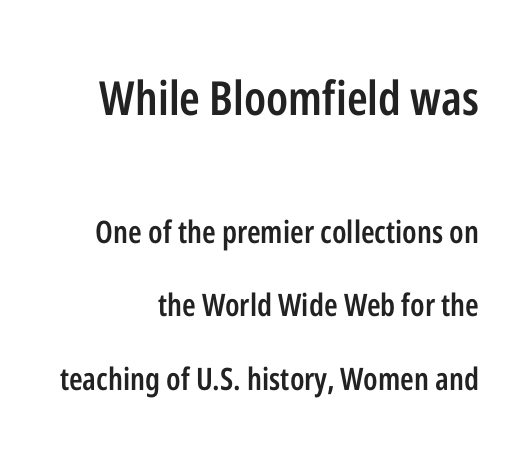
Q: Is the text bold? A: Semi-bold.
Q: Is the text italic (slanted)? A: No, it is upright.
Q: Is the typeface a serif or a sans-serif typeface? A: Sans-serif.
Q: Is the text underlined? A: No.
Q: How is the paragraph aligned? A: Right-aligned.
Q: Is the spacing between letters normal or unusually wide? A: Normal.
Q: Is the spacing between lines tight, normal or loose? A: Loose.
Q: Which block of text is set in a larger size, the first (top) or the second (bottom)? A: The first (top) one.
Q: Width (condensed, normal, or wide)? A: Condensed.
Q: Stroke contrast? A: Low.
Q: x-height? A: Medium.
Q: Monospaced? A: No.
